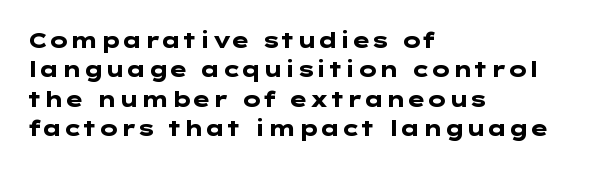
{"italic": "no", "bold": "yes", "underline": "no", "align": "left", "line_spacing": "normal", "line_spacing_ratio": 1.4, "letter_spacing": "normal", "letter_spacing_em": 0.0, "glyph_px": 21}
